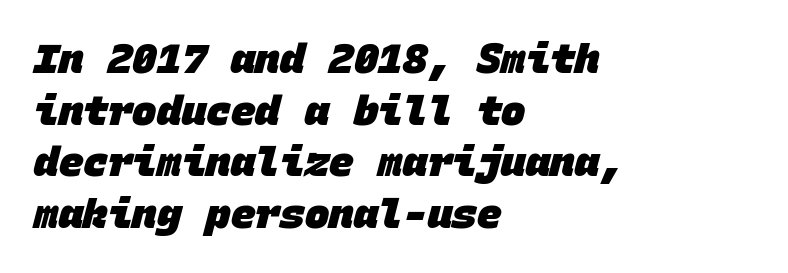
The image shows 41 px heavy sans-serif type, monospaced; set left-aligned, normal line spacing (1.26x), normal letter spacing, not underlined; low stroke contrast and a large x-height.
